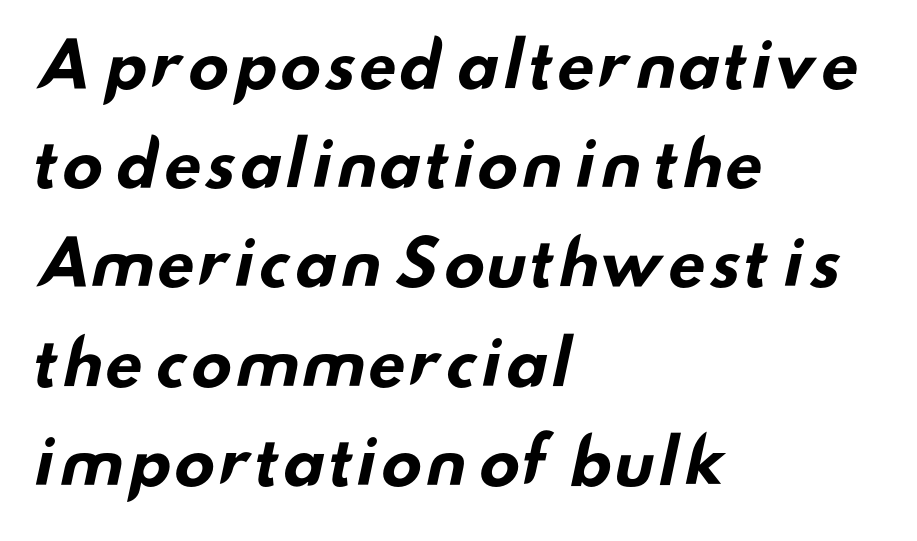
{"serif": "no", "bold": "yes", "weight": "bold", "width": "wide", "stroke_contrast": "low", "x_height": "small", "monospaced": "no", "underline": "no", "align": "left", "line_spacing": "normal", "line_spacing_ratio": 1.6, "letter_spacing": "normal", "letter_spacing_em": 0.0, "glyph_px": 62}
